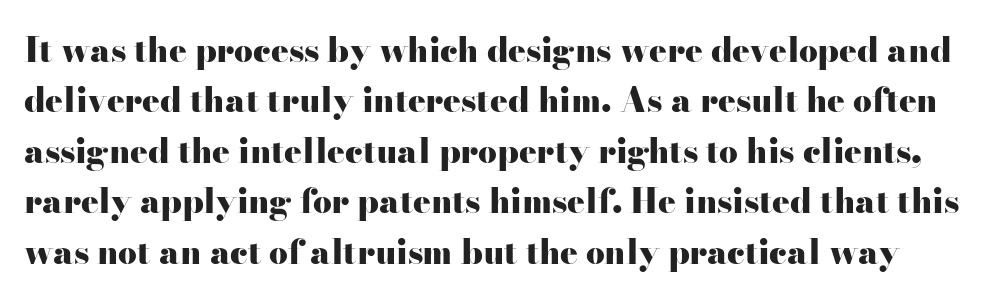
Q: Is the text bold? A: Yes.
Q: Is the text italic (slanted)? A: No, it is upright.
Q: Is the typeface a serif or a sans-serif typeface? A: Serif.
Q: Is the text underlined? A: No.
Q: Is the spacing between letters normal or unusually wide? A: Normal.
Q: Is the spacing between lines tight, normal or loose? A: Normal.
Q: Width (condensed, normal, or wide)? A: Wide.
Q: Stroke contrast? A: High.
Q: x-height? A: Small.
Q: Monospaced? A: No.
